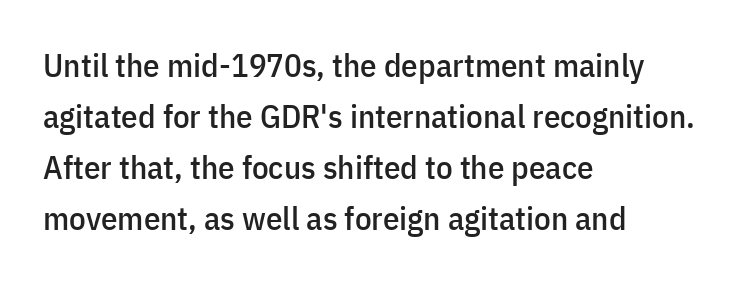
A clean baseline with only descenders dipping below it. Is the block centered? No — it sits flush against the left margin. How are the letters spaced? Ordinarily, with no added tracking. Italic: no, the glyphs are upright roman. The font family rendered here belongs to the sans-serif group.
